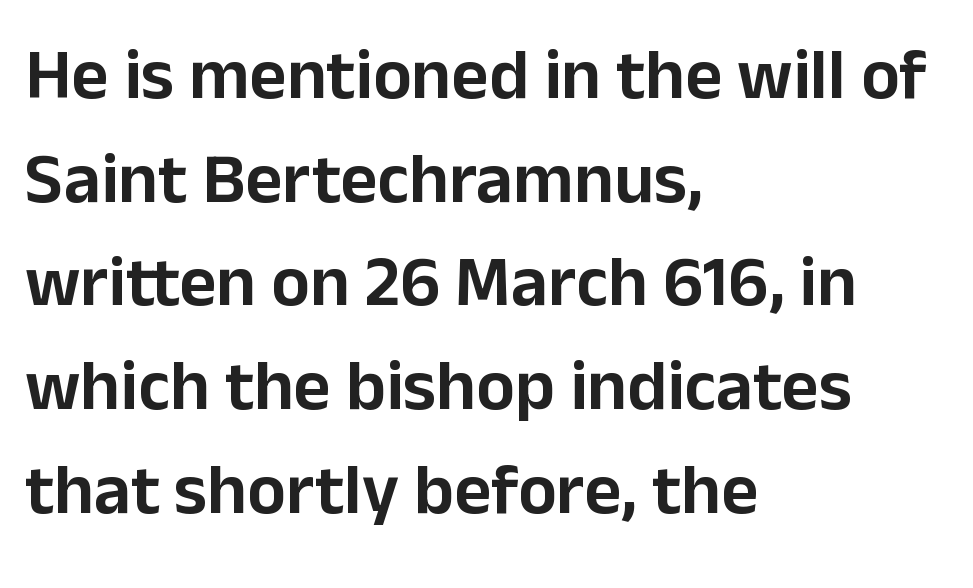
Q: Is the text italic (slanted)? A: No, it is upright.
Q: Is the typeface a serif or a sans-serif typeface? A: Sans-serif.
Q: Is the text underlined? A: No.
Q: How is the paragraph aligned? A: Left-aligned.
Q: Is the spacing between letters normal or unusually wide? A: Normal.
Q: Is the spacing between lines tight, normal or loose? A: Normal.
Q: Width (condensed, normal, or wide)? A: Normal.
Q: Stroke contrast? A: Low.
Q: x-height? A: Medium.
Q: Monospaced? A: No.
